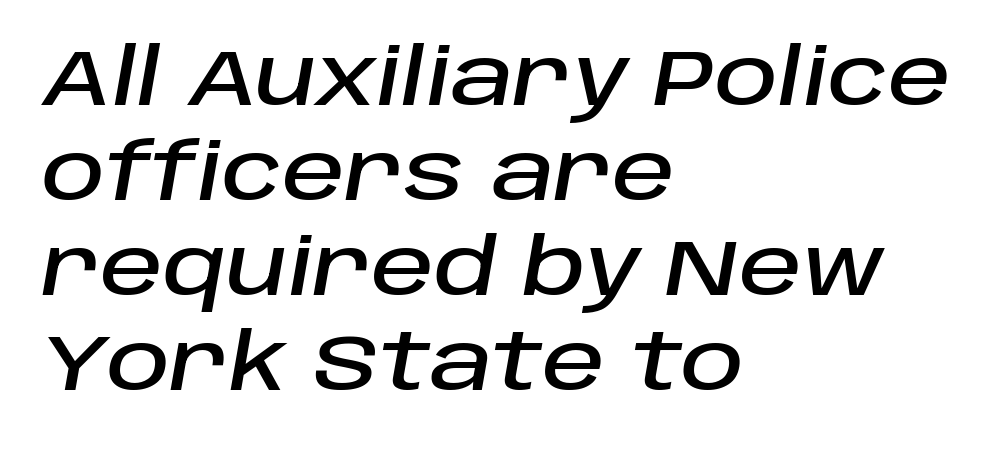
The image shows 78 px text type, italic (leaning right); set left-aligned, line spacing 1.22x, normal letter spacing, not underlined; low stroke contrast and a large x-height.
